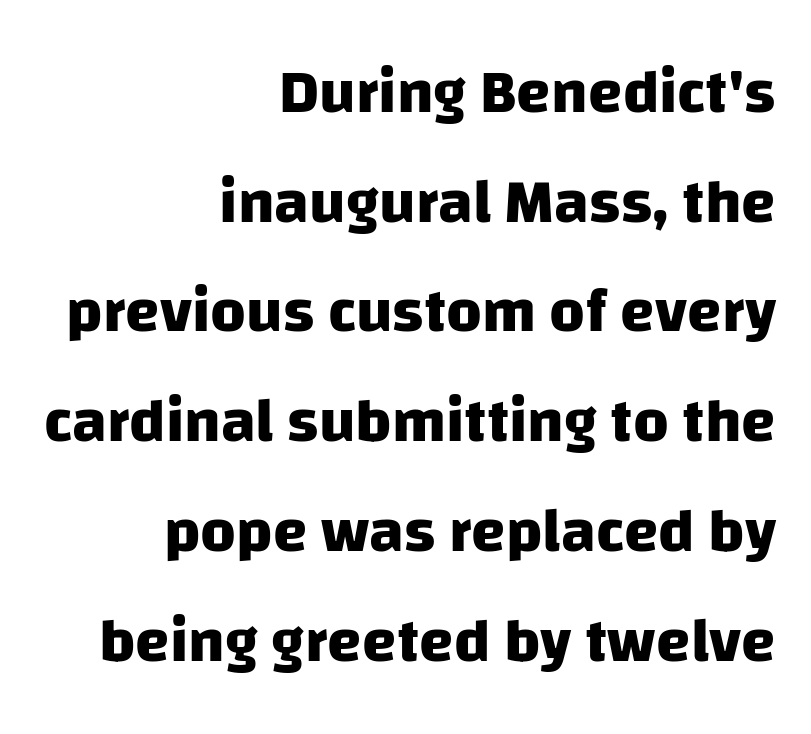
{"serif": "no", "bold": "yes", "weight": "heavy", "width": "normal", "stroke_contrast": "low", "x_height": "large", "monospaced": "no", "underline": "no", "align": "right", "line_spacing_ratio": 1.77, "letter_spacing": "normal", "letter_spacing_em": 0.0, "glyph_px": 62}
